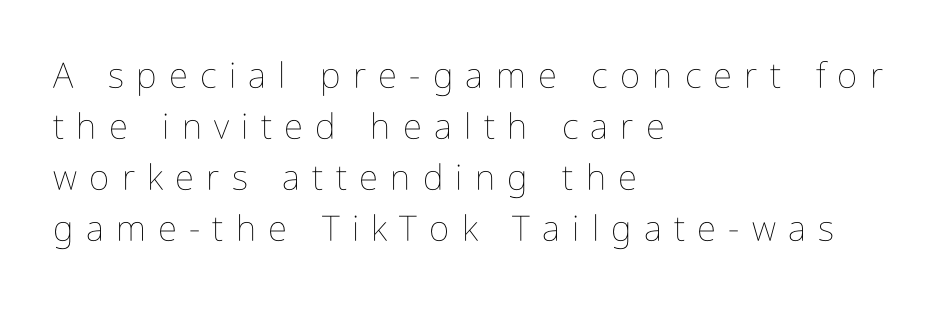
No letter is thick-stroked: the sample isn't bold. Line starts are locked; line ends wander. Someone cranked the tracking dial way up on this one. Looks like regular typesetting: each glyph gets only the width it needs.
